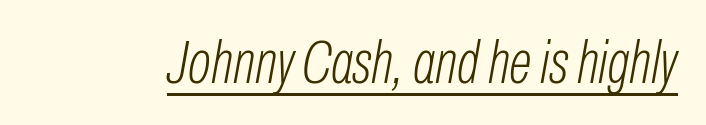
Q: Is the text bold? A: No.
Q: Is the text italic (slanted)? A: Yes, it leans right by about 10 degrees.
Q: Is the text underlined? A: Yes.
Q: Is the spacing between letters normal or unusually wide? A: Normal.
Q: Width (condensed, normal, or wide)? A: Condensed.
Q: Stroke contrast? A: Low.
Q: x-height? A: Medium.
Q: Monospaced? A: No.
